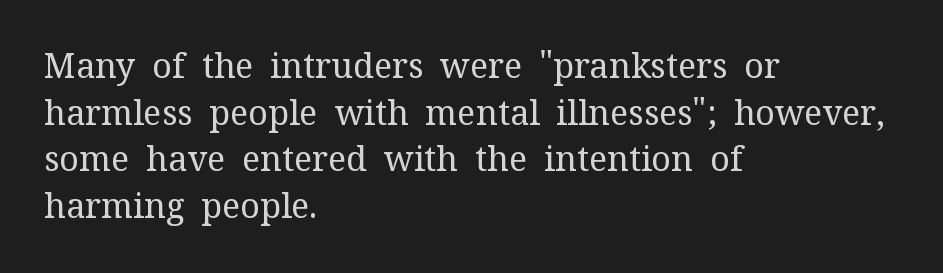
The image shows 34 px regular-weight serif type, upright; set left-aligned, normal line spacing (1.37x), normal letter spacing, not underlined; medium stroke contrast and a medium x-height.
